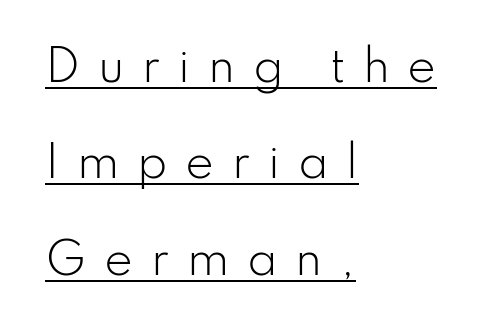
{"serif": "no", "italic": "no", "bold": "no", "weight": "light", "width": "normal", "stroke_contrast": "low", "x_height": "small", "monospaced": "no", "underline": "yes", "align": "left", "line_spacing": "loose", "line_spacing_ratio": 2.24, "letter_spacing": "wide", "letter_spacing_em": 0.41, "glyph_px": 43}
